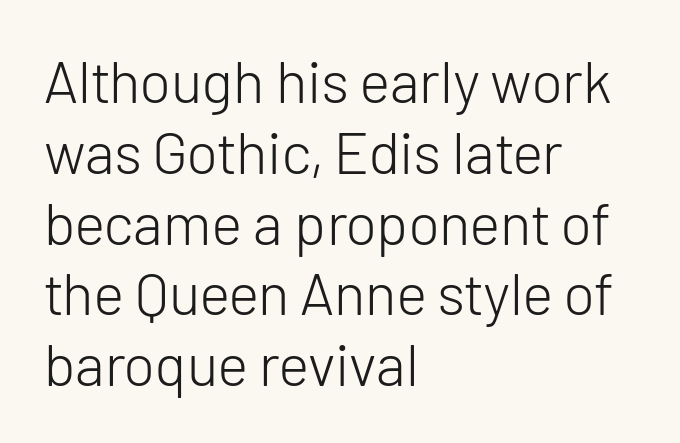
The passage shown is typed in a proportional face where columns would drift. The face used here is a sans, in the tradition of grotesques and geometrics. These lines were composed using upright roman letters. Alignment: flush left. No chunkiness to these letters — they're not bold.
